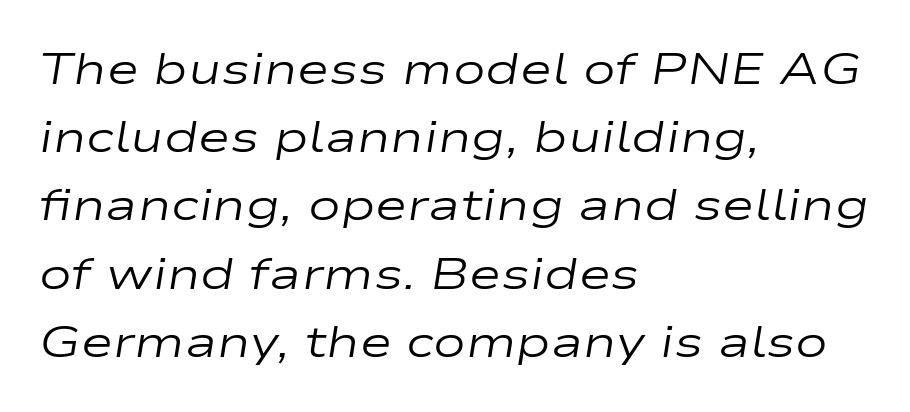
Q: Is the text bold? A: No.
Q: Is the text italic (slanted)? A: Yes, it leans right by about 9 degrees.
Q: Is the text underlined? A: No.
Q: How is the paragraph aligned? A: Left-aligned.
Q: Is the spacing between letters normal or unusually wide? A: Normal.
Q: Is the spacing between lines tight, normal or loose? A: Normal.
Q: Width (condensed, normal, or wide)? A: Wide.
Q: Stroke contrast? A: Low.
Q: x-height? A: Medium.
Q: Monospaced? A: No.
